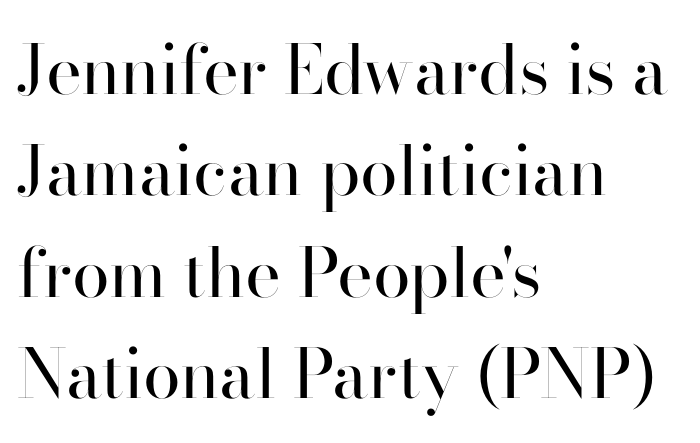
Q: Is the text bold? A: No.
Q: Is the text italic (slanted)? A: No, it is upright.
Q: Is the typeface a serif or a sans-serif typeface? A: Sans-serif.
Q: Is the text underlined? A: No.
Q: How is the paragraph aligned? A: Left-aligned.
Q: Is the spacing between letters normal or unusually wide? A: Normal.
Q: Is the spacing between lines tight, normal or loose? A: Normal.
Q: Width (condensed, normal, or wide)? A: Normal.
Q: Stroke contrast? A: High.
Q: x-height? A: Small.
Q: Monospaced? A: No.
